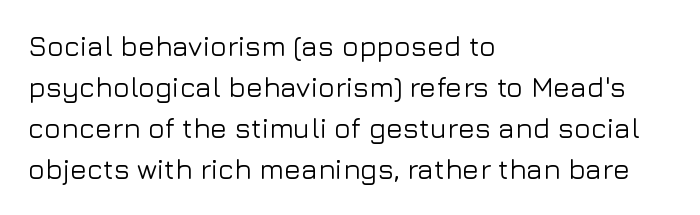
In terms of letterform style, serifs are entirely absent. This sample has the flowing, uneven cadence of proportional lettering. Ascenders rise straight up at ninety degrees. In terms of leading, this rendering sits right in the middle. Lines of text with bare space underneath.
